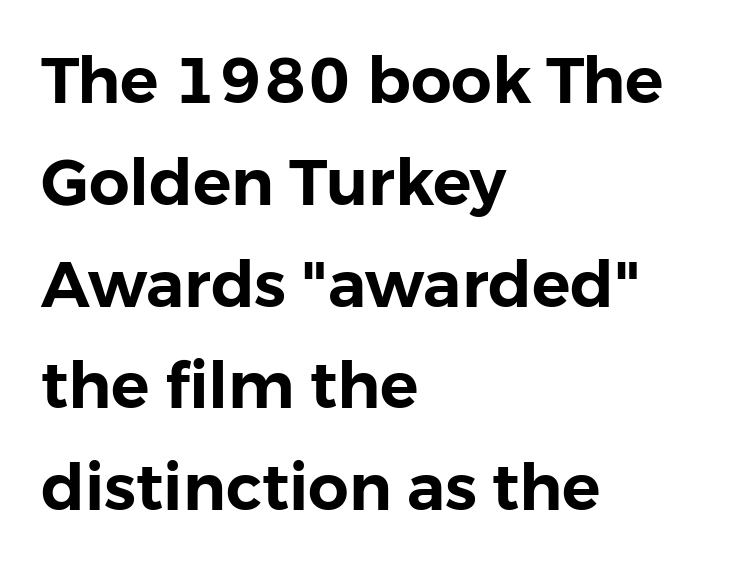
Q: Is the text italic (slanted)? A: No, it is upright.
Q: Is the typeface a serif or a sans-serif typeface? A: Sans-serif.
Q: Is the text underlined? A: No.
Q: How is the paragraph aligned? A: Left-aligned.
Q: Is the spacing between letters normal or unusually wide? A: Normal.
Q: Is the spacing between lines tight, normal or loose? A: Normal.
Q: Width (condensed, normal, or wide)? A: Normal.
Q: Stroke contrast? A: Low.
Q: x-height? A: Medium.
Q: Monospaced? A: No.
